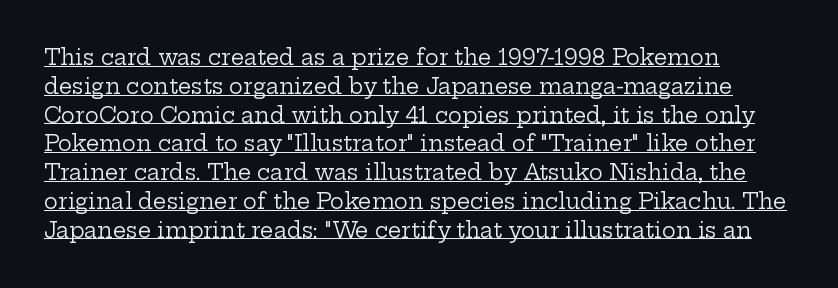
A roman cut, with each character standing at attention. Stems here are at most as thick as an everyday book face. There is no visible air inserted between adjacent glyphs. These lines sit exactly where default settings would place them. Underline: present.
